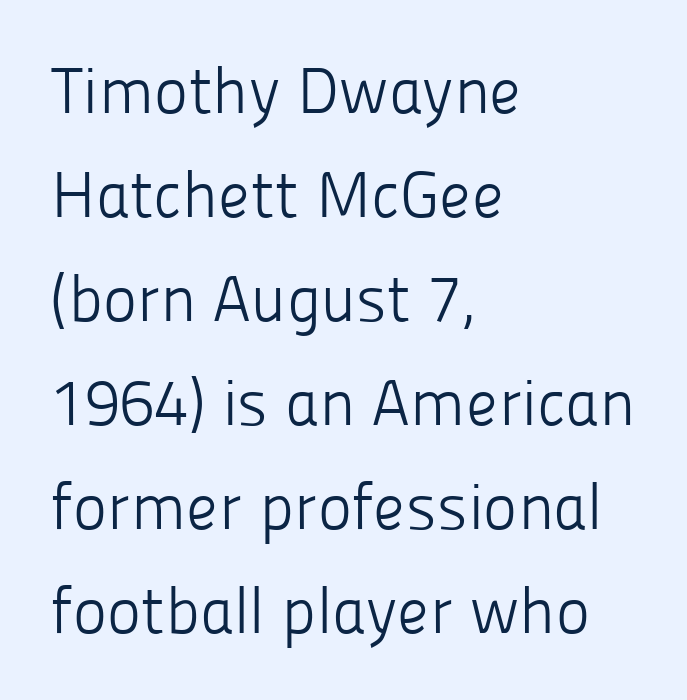
Stems here are at most as thick as an everyday book face. Note: no serifs on the glyphs. Descender tails drop into unmarked territory. The lines are quadded left. The lines sit at an ordinary, default distance from one another.
